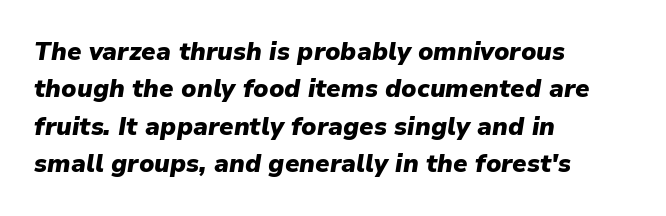
Leading matches the norm, producing a regular column. The strokes are fattened all the way to bold. Honestly, the letter spacing is just normal — you wouldn't notice it. Unmarked baselines from the first word to the last.
